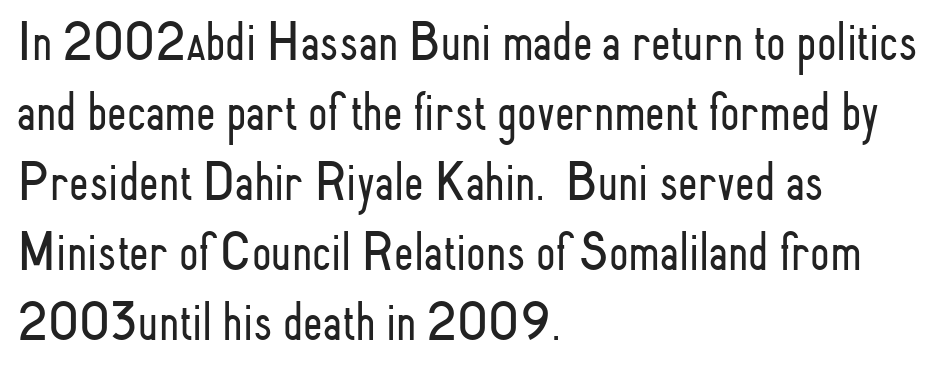
{"serif": "no", "italic": "no", "bold": "no", "weight": "light", "width": "condensed", "stroke_contrast": "low", "x_height": "small", "monospaced": "no", "underline": "no", "align": "left", "line_spacing": "normal", "line_spacing_ratio": 1.25, "letter_spacing": "normal", "letter_spacing_em": 0.0, "glyph_px": 56}
